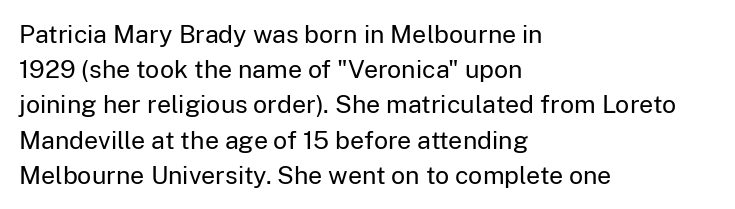
Q: Is the text bold? A: No.
Q: Is the text italic (slanted)? A: No, it is upright.
Q: Is the text underlined? A: No.
Q: How is the paragraph aligned? A: Left-aligned.
Q: Is the spacing between letters normal or unusually wide? A: Normal.
Q: Is the spacing between lines tight, normal or loose? A: Normal.
